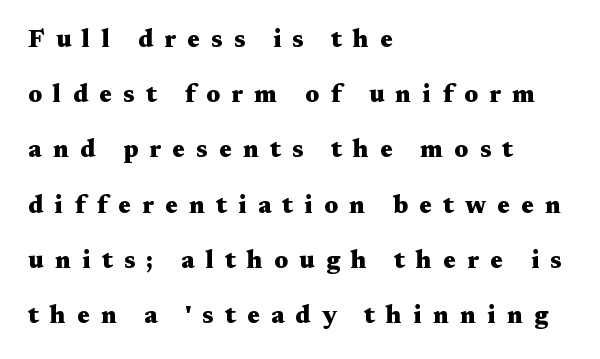
Q: Is the text bold? A: Yes.
Q: Is the text italic (slanted)? A: No, it is upright.
Q: Is the text underlined? A: No.
Q: How is the paragraph aligned? A: Left-aligned.
Q: Is the spacing between letters normal or unusually wide? A: Unusually wide.
Q: Is the spacing between lines tight, normal or loose? A: Loose.
